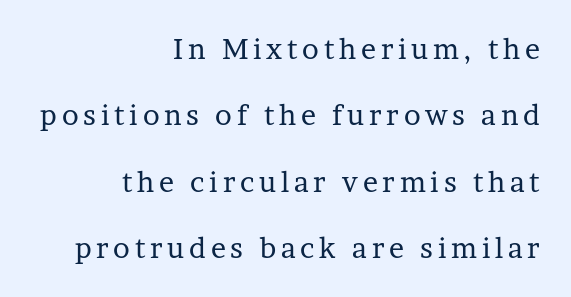
{"serif": "yes", "italic": "no", "bold": "no", "weight": "regular", "width": "normal", "stroke_contrast": "low", "x_height": "medium", "monospaced": "no", "underline": "no", "align": "right", "line_spacing": "loose", "line_spacing_ratio": 2.37, "glyph_px": 28}
